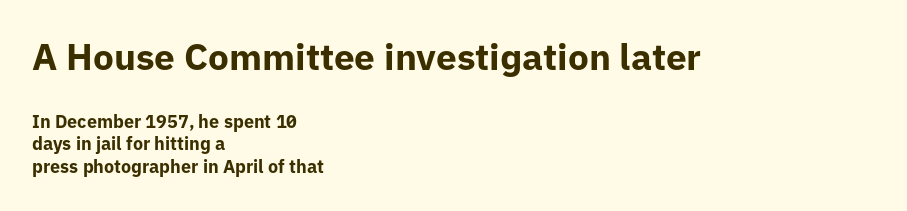
Q: Is the text bold? A: Yes.
Q: Is the text italic (slanted)? A: No, it is upright.
Q: Is the typeface a serif or a sans-serif typeface? A: Sans-serif.
Q: Is the text underlined? A: No.
Q: How is the paragraph aligned? A: Left-aligned.
Q: Is the spacing between letters normal or unusually wide? A: Normal.
Q: Is the spacing between lines tight, normal or loose? A: Normal.
Q: Which block of text is set in a larger size, the first (top) or the second (bottom)? A: The first (top) one.
Q: Width (condensed, normal, or wide)? A: Normal.
Q: Stroke contrast? A: Low.
Q: x-height? A: Medium.
Q: Monospaced? A: No.
